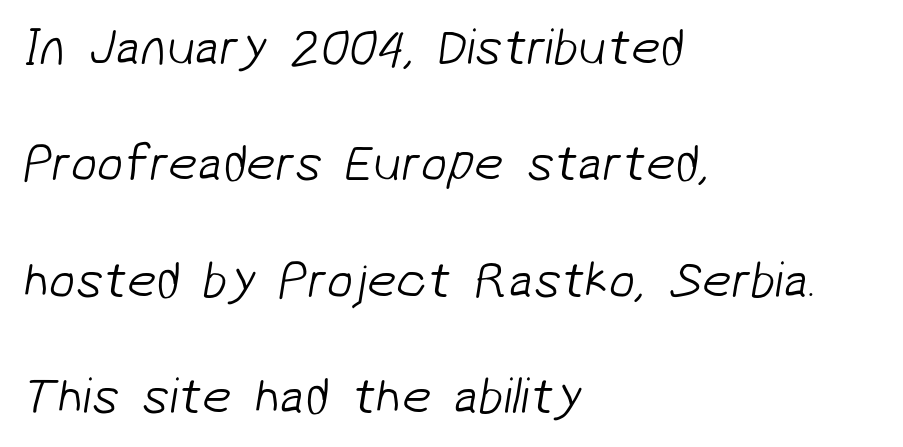
Are there feet on the stems? There aren't — it's a sans. A great deal of white space separates one row of letters from the next. Do the characters align in a grid? No, the font is proportional. Unmarked baselines from the first word to the last.
